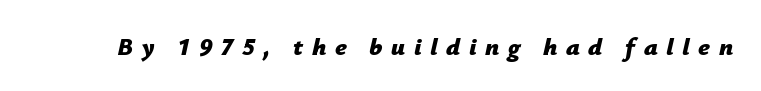
The glyphs are unaccompanied by any horizontal stroke below them. As a designer I'd log this as weight 700, bold. An italicized treatment has been applied to the whole sample. How are the letters spaced? Widely, with obvious added tracking.
